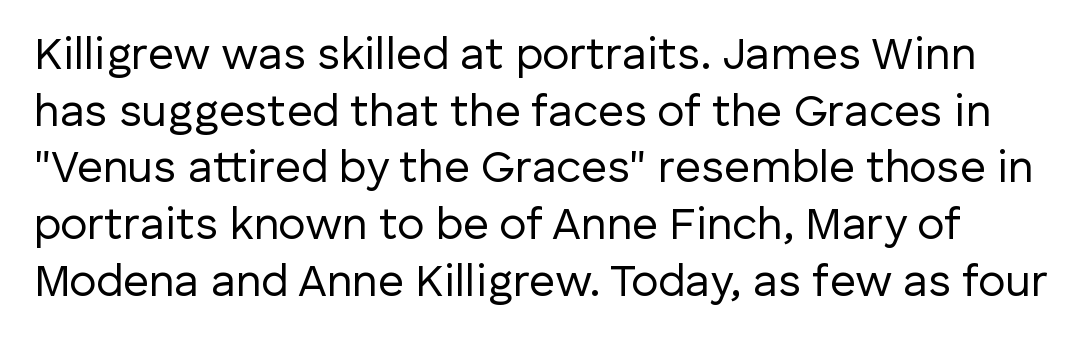
{"serif": "no", "italic": "no", "bold": "no", "weight": "regular", "width": "normal", "stroke_contrast": "low", "x_height": "medium", "monospaced": "no", "underline": "no", "line_spacing": "normal", "line_spacing_ratio": 1.26, "letter_spacing": "normal", "letter_spacing_em": 0.0, "glyph_px": 45}
